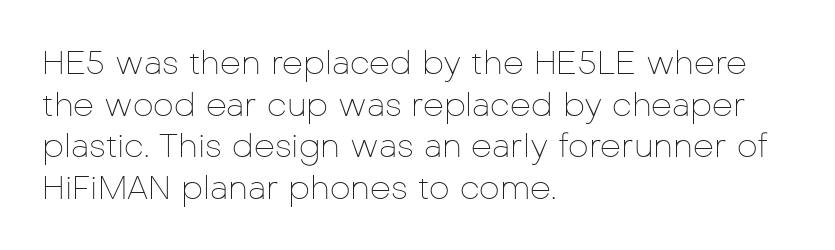
{"serif": "no", "italic": "no", "bold": "no", "weight": "thin", "width": "normal", "stroke_contrast": "low", "x_height": "medium", "monospaced": "no", "underline": "no", "align": "left", "line_spacing": "normal", "line_spacing_ratio": 1.26, "letter_spacing": "normal", "letter_spacing_em": 0.0, "glyph_px": 33}
